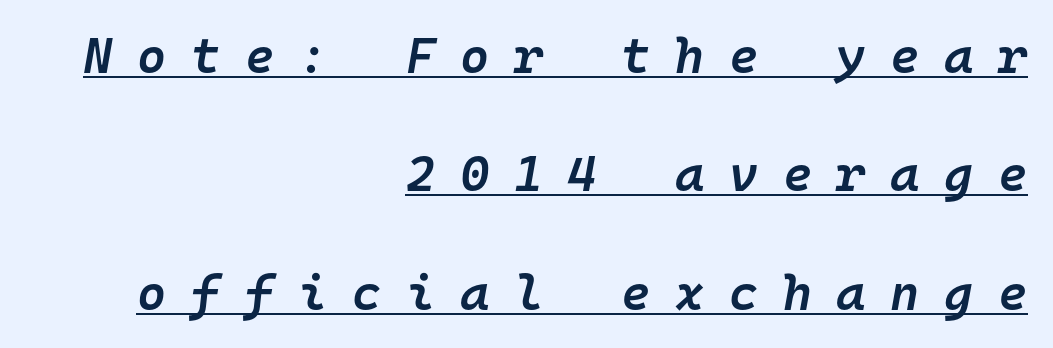
Each word looks stretched out because of the extra space between its letters. Monospaced: the letters line up in strict vertical columns. The lettering tilts uniformly, giving the passage an italic look. Compared with a flush-left layout, this one pins lines to the opposite, right side. Typesetter's note: demi weight, one step under bold.
